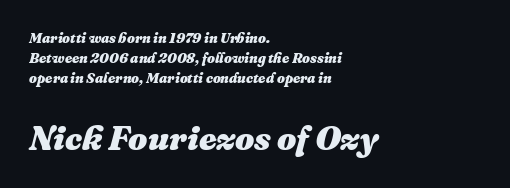
The image shows 34 px heavy type, italic (leaning right); set left-aligned, normal line spacing (1.42x), normal letter spacing, not underlined; the second (bottom) block is 2.43x larger; medium stroke contrast and a medium x-height.
